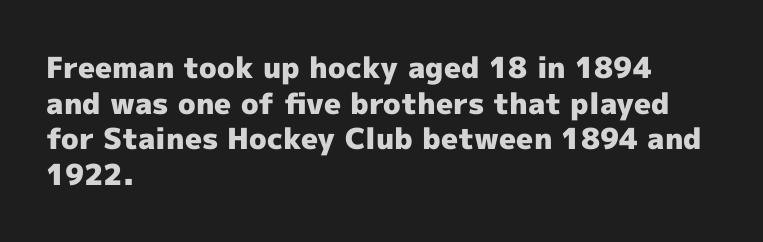
{"serif": "no", "italic": "no", "bold": "yes", "weight": "heavy", "width": "normal", "x_height": "medium", "monospaced": "no", "underline": "no", "align": "left", "line_spacing_ratio": 1.23, "letter_spacing": "normal", "letter_spacing_em": 0.0, "glyph_px": 29}
